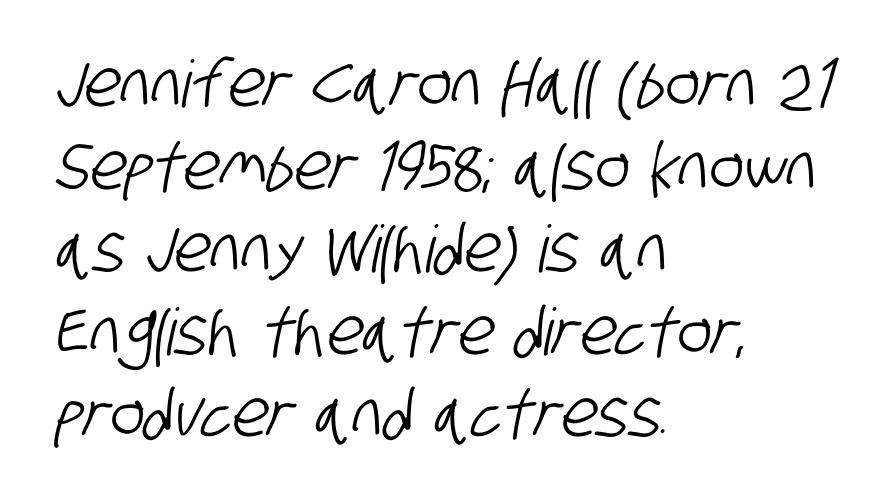
Q: Is the typeface a serif or a sans-serif typeface? A: Sans-serif.
Q: Is the text underlined? A: No.
Q: How is the paragraph aligned? A: Left-aligned.
Q: Is the spacing between letters normal or unusually wide? A: Normal.
Q: Is the spacing between lines tight, normal or loose? A: Normal.
Q: Width (condensed, normal, or wide)? A: Condensed.
Q: Stroke contrast? A: Low.
Q: x-height? A: Large.
Q: Monospaced? A: No.
